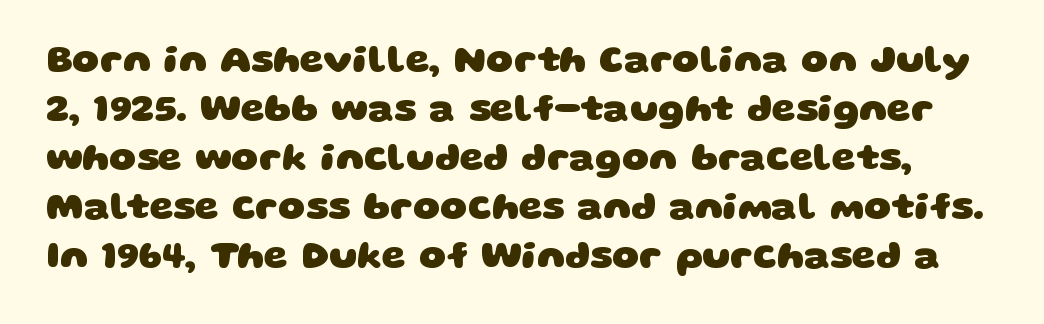
A typesetter would call this leading conventional body-copy spacing. Weight: bold. Lines of text with bare space underneath. There is no visible air inserted between adjacent glyphs.
